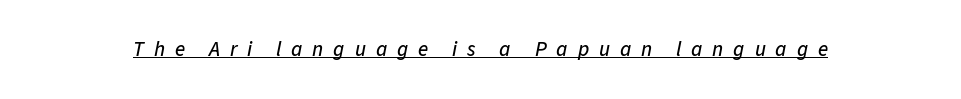
Q: Is the text italic (slanted)? A: Yes, it leans right by about 11 degrees.
Q: Is the text underlined? A: Yes.
Q: Is the spacing between letters normal or unusually wide? A: Unusually wide.
